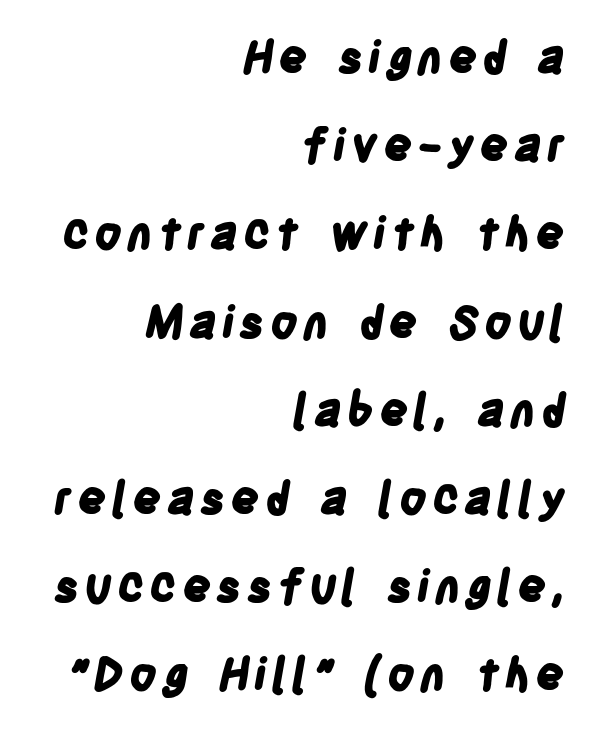
The image shows 45 px bold, condensed sans-serif type; set right-aligned, loose line spacing (1.96x), not underlined; low stroke contrast and a large x-height.
